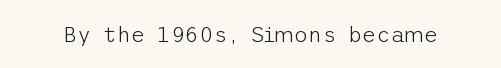
{"italic": "no", "bold": "no", "underline": "no", "letter_spacing": "normal", "letter_spacing_em": 0.0, "glyph_px": 22}
